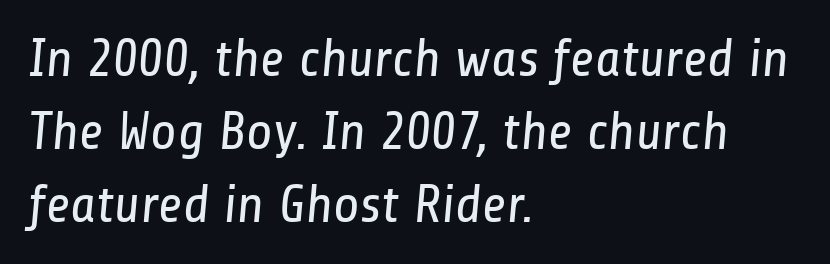
{"serif": "no", "bold": "no", "weight": "regular", "width": "condensed", "stroke_contrast": "low", "x_height": "medium", "monospaced": "no", "underline": "no", "align": "left", "line_spacing": "normal", "line_spacing_ratio": 1.35, "letter_spacing": "normal", "letter_spacing_em": 0.0, "glyph_px": 54}
